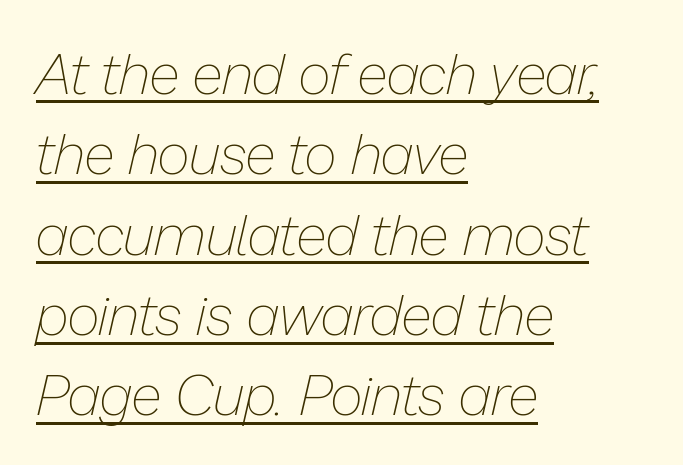
{"italic": "yes", "lean": "right", "slant_degrees": 13, "bold": "no", "weight": "thin", "width": "normal", "stroke_contrast": "low", "x_height": "medium", "monospaced": "no", "underline": "yes", "align": "left", "line_spacing": "normal", "line_spacing_ratio": 1.41, "letter_spacing": "normal", "letter_spacing_em": 0.0, "glyph_px": 57}
